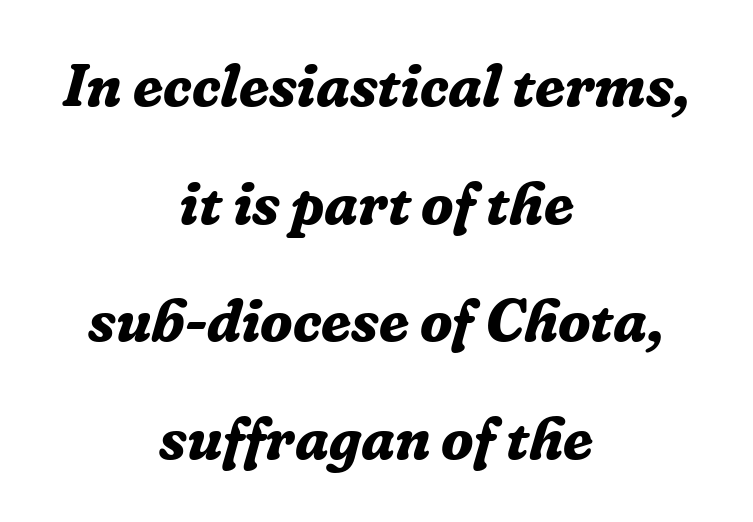
Q: Is the text bold? A: Yes.
Q: Is the text italic (slanted)? A: Yes, it leans right by about 16 degrees.
Q: Is the typeface a serif or a sans-serif typeface? A: Serif.
Q: Is the text underlined? A: No.
Q: How is the paragraph aligned? A: Centered.
Q: Is the spacing between letters normal or unusually wide? A: Normal.
Q: Is the spacing between lines tight, normal or loose? A: Loose.
Q: Width (condensed, normal, or wide)? A: Normal.
Q: Stroke contrast? A: Low.
Q: x-height? A: Medium.
Q: Monospaced? A: No.
